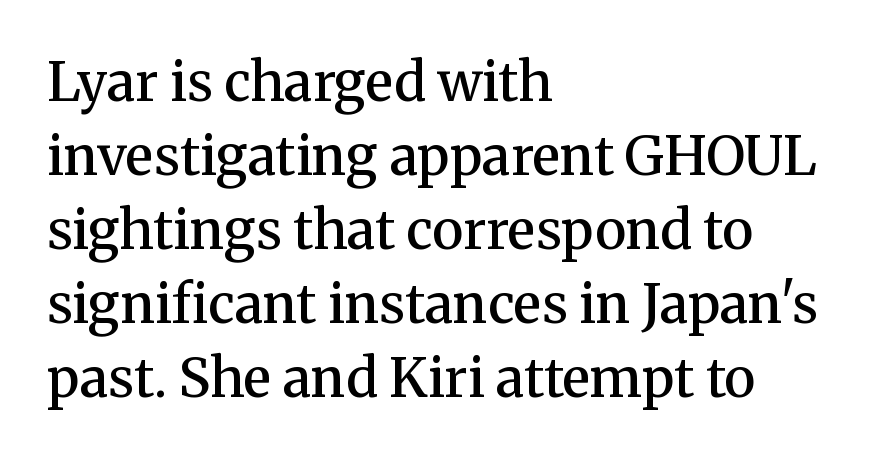
{"serif": "yes", "italic": "no", "bold": "semi", "weight": "semibold", "width": "normal", "stroke_contrast": "medium", "x_height": "medium", "monospaced": "no", "underline": "no", "align": "left", "line_spacing": "normal", "line_spacing_ratio": 1.37, "letter_spacing": "normal", "letter_spacing_em": 0.0, "glyph_px": 54}
